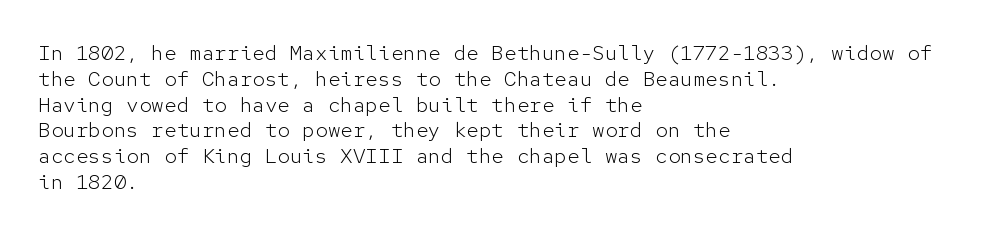
The image shows 21 px text type, upright; set left-aligned, line spacing 1.23x, normal letter spacing, not underlined.
